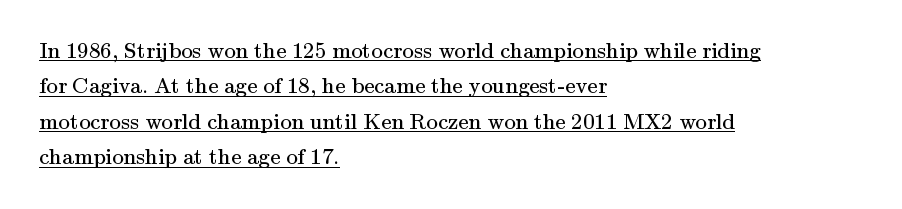
{"italic": "no", "bold": "no", "underline": "yes", "align": "left", "line_spacing": "normal", "line_spacing_ratio": 1.54, "letter_spacing": "normal", "letter_spacing_em": 0.0, "glyph_px": 23}
